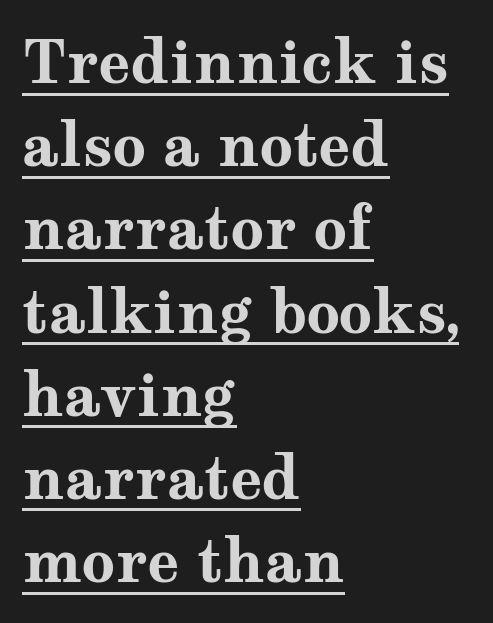
Q: Is the text bold? A: Yes.
Q: Is the text italic (slanted)? A: No, it is upright.
Q: Is the typeface a serif or a sans-serif typeface? A: Serif.
Q: Is the text underlined? A: Yes.
Q: How is the paragraph aligned? A: Left-aligned.
Q: Is the spacing between letters normal or unusually wide? A: Normal.
Q: Is the spacing between lines tight, normal or loose? A: Normal.
Q: Width (condensed, normal, or wide)? A: Wide.
Q: Stroke contrast? A: Medium.
Q: x-height? A: Medium.
Q: Monospaced? A: No.
